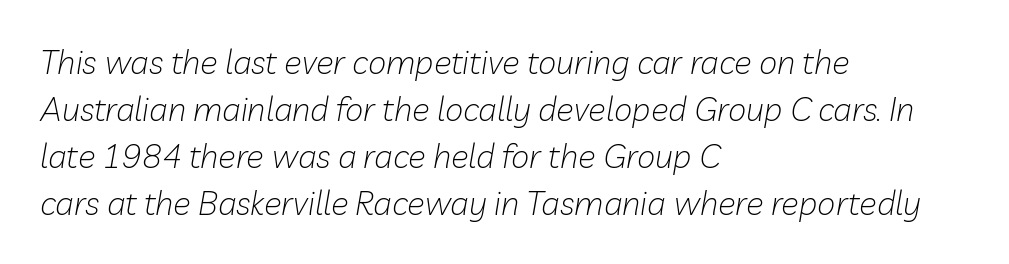
{"italic": "yes", "lean": "right", "slant_degrees": 10, "bold": "no", "weight": "light", "width": "normal", "stroke_contrast": "low", "x_height": "medium", "monospaced": "no", "underline": "no", "align": "left", "line_spacing": "normal", "line_spacing_ratio": 1.42, "letter_spacing": "normal", "letter_spacing_em": 0.0, "glyph_px": 33}
